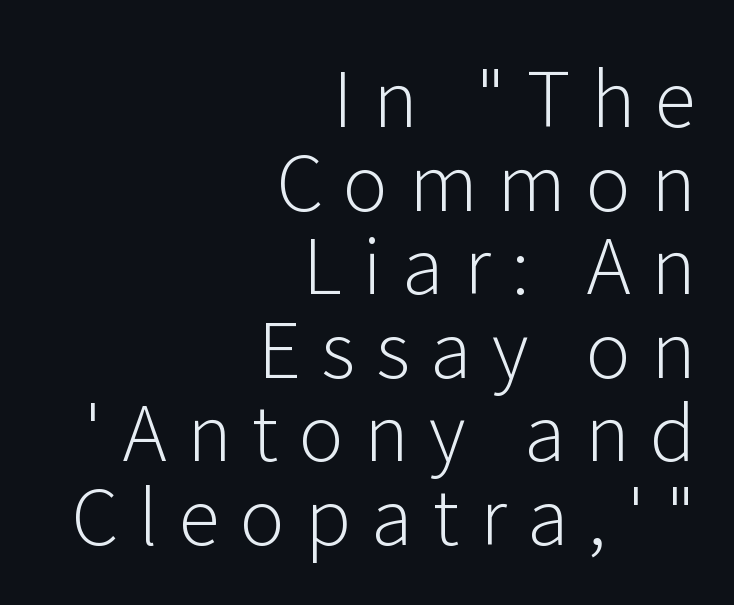
Q: Is the text bold? A: No.
Q: Is the text italic (slanted)? A: No, it is upright.
Q: Is the typeface a serif or a sans-serif typeface? A: Sans-serif.
Q: Is the text underlined? A: No.
Q: How is the paragraph aligned? A: Right-aligned.
Q: Is the spacing between letters normal or unusually wide? A: Unusually wide.
Q: Is the spacing between lines tight, normal or loose? A: Tight.
Q: Width (condensed, normal, or wide)? A: Normal.
Q: Stroke contrast? A: Low.
Q: x-height? A: Medium.
Q: Monospaced? A: No.
